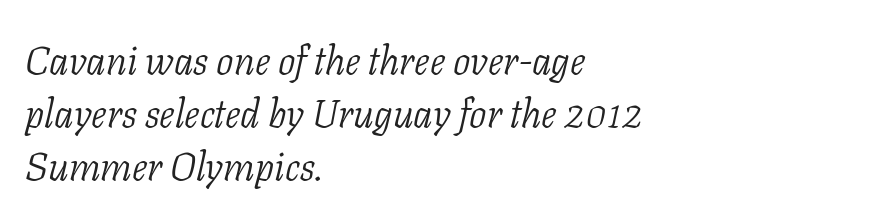
{"serif": "yes", "italic": "yes", "lean": "right", "slant_degrees": 11, "bold": "no", "weight": "light", "width": "normal", "stroke_contrast": "low", "x_height": "medium", "monospaced": "no", "underline": "no", "align": "left", "line_spacing": "normal", "line_spacing_ratio": 1.36, "letter_spacing": "normal", "letter_spacing_em": 0.0, "glyph_px": 39}
